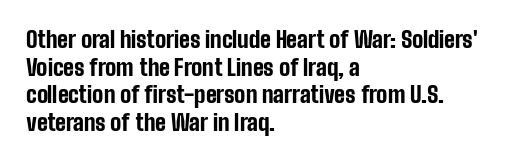
{"italic": "no", "bold": "yes", "underline": "no", "align": "left", "line_spacing": "normal", "line_spacing_ratio": 1.26, "letter_spacing": "normal", "letter_spacing_em": 0.0, "glyph_px": 22}
